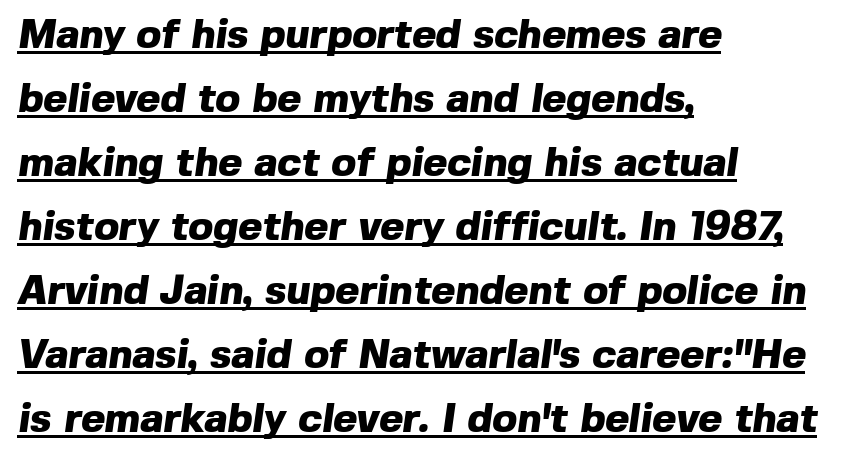
Q: Is the text bold? A: Yes.
Q: Is the typeface a serif or a sans-serif typeface? A: Sans-serif.
Q: Is the text underlined? A: Yes.
Q: How is the paragraph aligned? A: Left-aligned.
Q: Is the spacing between letters normal or unusually wide? A: Normal.
Q: Is the spacing between lines tight, normal or loose? A: Normal.
Q: Width (condensed, normal, or wide)? A: Normal.
Q: x-height? A: Medium.
Q: Monospaced? A: No.
